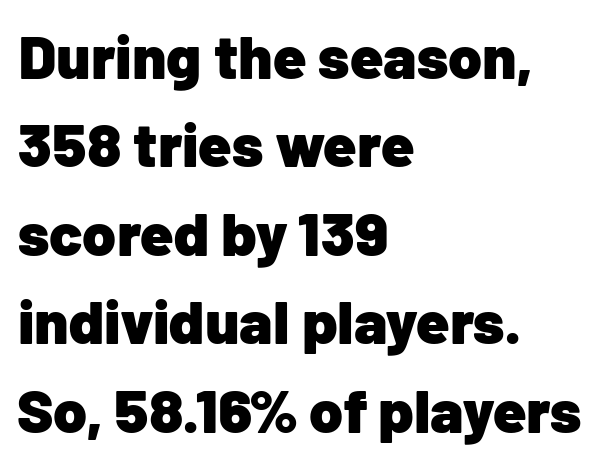
{"serif": "no", "italic": "no", "bold": "yes", "weight": "heavy", "width": "normal", "stroke_contrast": "low", "x_height": "medium", "monospaced": "no", "underline": "no", "align": "left", "line_spacing": "normal", "line_spacing_ratio": 1.45, "letter_spacing": "normal", "letter_spacing_em": 0.0, "glyph_px": 61}
